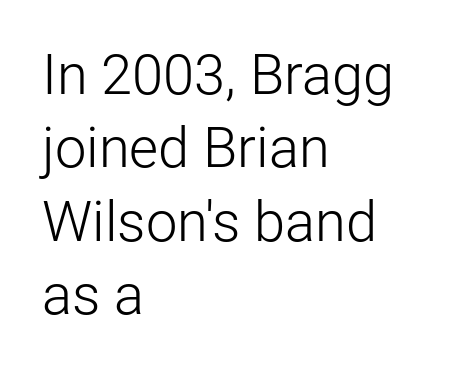
{"serif": "no", "italic": "no", "bold": "no", "weight": "light", "width": "normal", "stroke_contrast": "low", "x_height": "medium", "monospaced": "no", "underline": "no", "align": "left", "line_spacing": "normal", "line_spacing_ratio": 1.31, "letter_spacing": "normal", "letter_spacing_em": 0.0, "glyph_px": 56}
